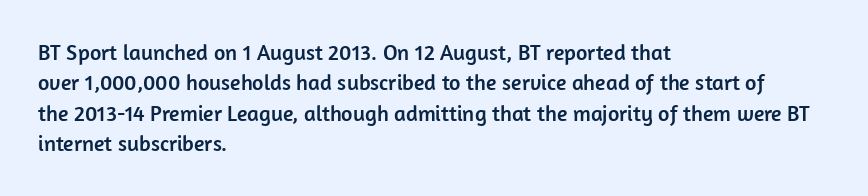
Descenders are the only things crossing below the line. The paragraph has a hard left edge and a soft right edge. Nothing unusual about the tracking: characters are spaced as the font intends. Vertically, the passage feels balanced, rows spaced as you'd expect. If you drew a line through each stem, it would be perfectly vertical.
